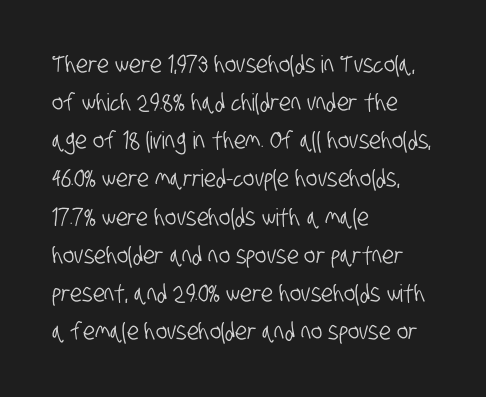
Q: Is the text underlined? A: No.
Q: How is the paragraph aligned? A: Left-aligned.
Q: Is the spacing between letters normal or unusually wide? A: Normal.
Q: Is the spacing between lines tight, normal or loose? A: Normal.
